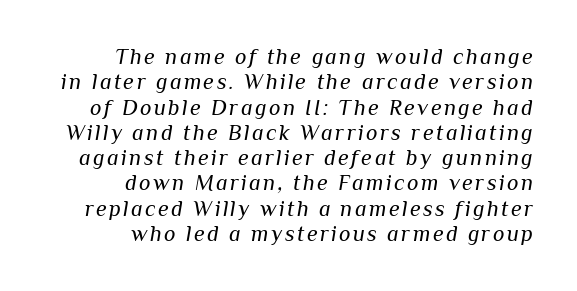
The image shows 22 px text type, italic (leaning right); set right-aligned, tight line spacing (1.15x), not underlined.
